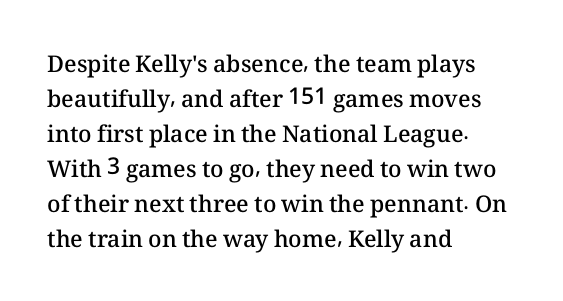
The image shows 23 px text type, upright; set left-aligned, normal line spacing (1.52x), normal letter spacing, not underlined.
